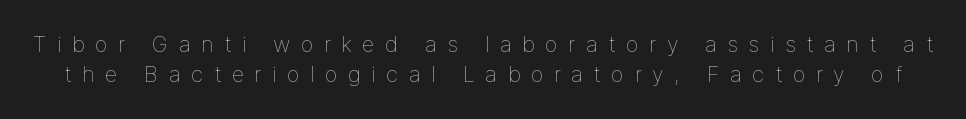
{"italic": "no", "bold": "no", "underline": "no", "line_spacing": "normal", "line_spacing_ratio": 1.37, "letter_spacing": "wide", "letter_spacing_em": 0.47, "glyph_px": 22}
